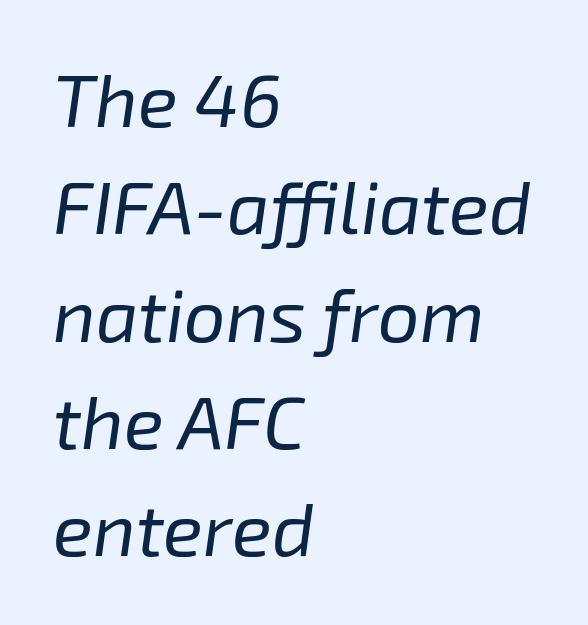
Italic: yes, the glyphs are oblique. The line-height multiplier appears to be the usual default. Character widths vary here, with narrow letters taking less room than wide ones. Beneath every word, the page is bare. Default kerning and tracking; the words read as compact shapes.
